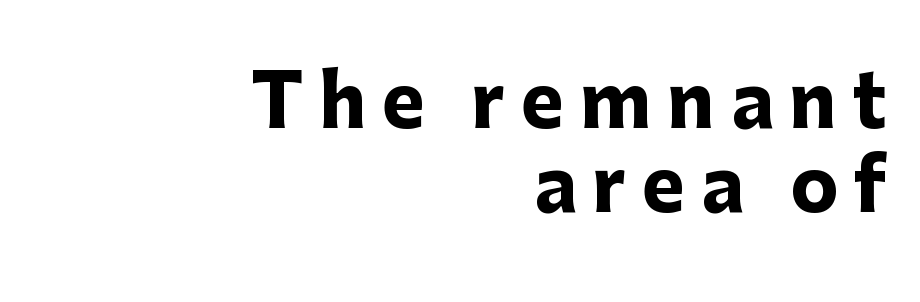
{"serif": "no", "italic": "no", "bold": "yes", "weight": "heavy", "width": "normal", "stroke_contrast": "low", "x_height": "medium", "monospaced": "no", "underline": "no", "align": "right", "line_spacing_ratio": 1.16, "letter_spacing": "wide", "letter_spacing_em": 0.22, "glyph_px": 72}
